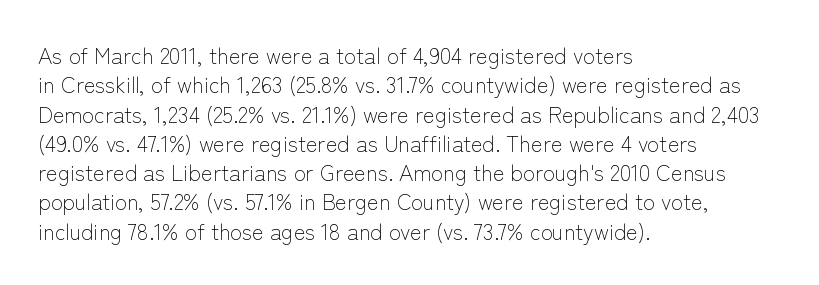
Caption: face not bold, strokes unweighted. Whoever set this chose a conventional vertical rhythm. This sample uses plain, unmodified letter spacing. The lettering stays uniformly vertical, giving the passage a roman look. Rule under the text: the space is simply empty.
